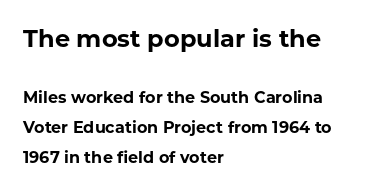
{"italic": "no", "bold": "yes", "underline": "no", "align": "left", "line_spacing_ratio": 1.87, "letter_spacing": "normal", "letter_spacing_em": 0.0, "larger_block": "first", "size_ratio": 1.5, "glyph_px": 24}
